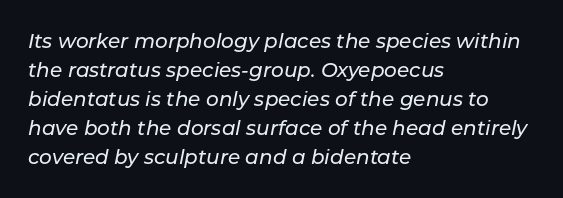
{"italic": "yes", "lean": "right", "slant_degrees": 11, "underline": "no", "align": "left", "line_spacing": "normal", "line_spacing_ratio": 1.45, "letter_spacing": "normal", "letter_spacing_em": 0.0, "glyph_px": 20}
